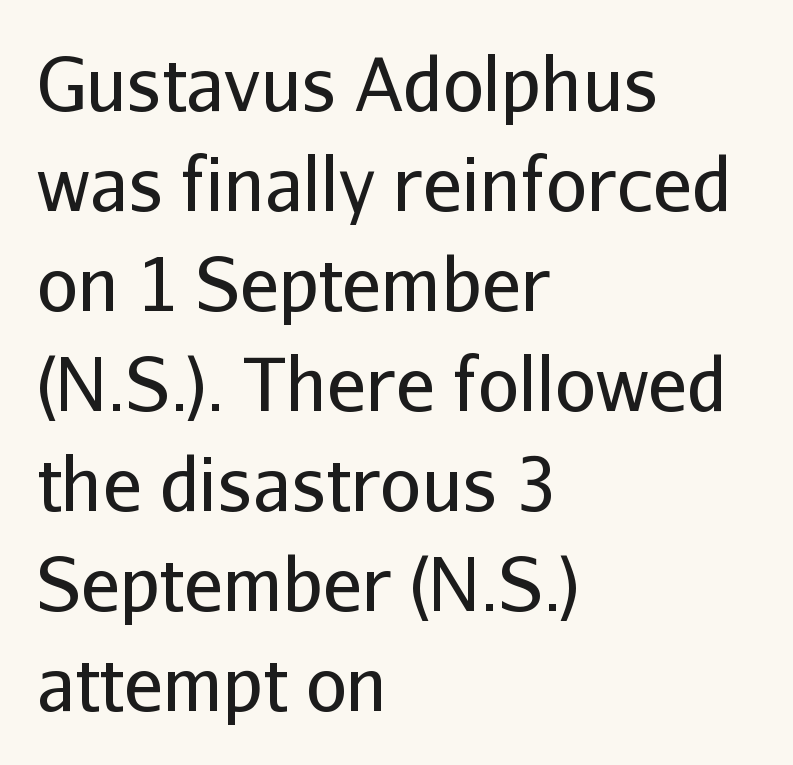
Q: Is the text bold? A: No.
Q: Is the text italic (slanted)? A: No, it is upright.
Q: Is the typeface a serif or a sans-serif typeface? A: Sans-serif.
Q: Is the text underlined? A: No.
Q: How is the paragraph aligned? A: Left-aligned.
Q: Is the spacing between letters normal or unusually wide? A: Normal.
Q: Is the spacing between lines tight, normal or loose? A: Normal.
Q: Width (condensed, normal, or wide)? A: Normal.
Q: Stroke contrast? A: Low.
Q: x-height? A: Medium.
Q: Monospaced? A: No.
